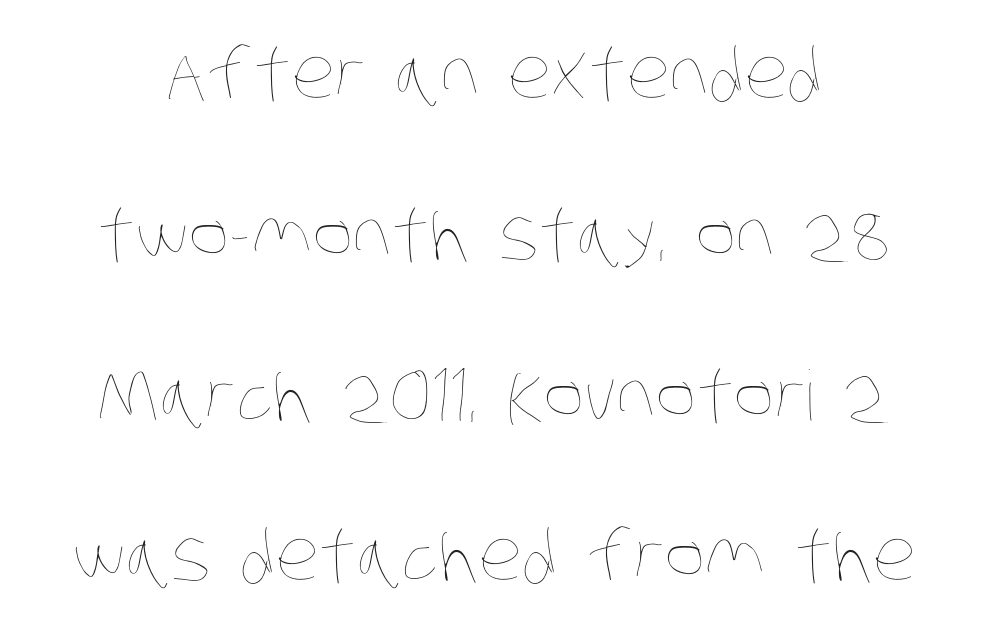
The image shows 69 px thin, condensed type; set loose line spacing (2.33x), normal letter spacing, not underlined; low stroke contrast and a large x-height.
